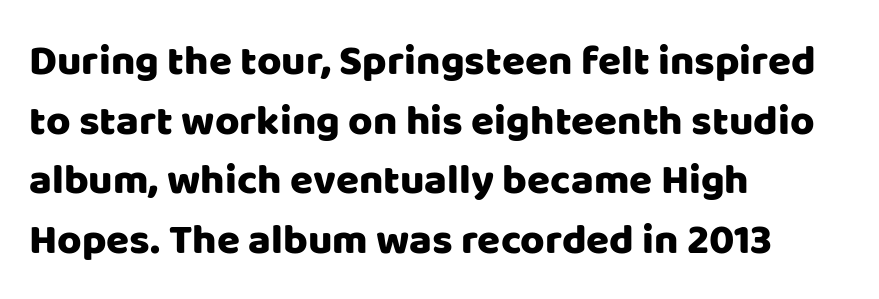
Q: Is the text italic (slanted)? A: No, it is upright.
Q: Is the typeface a serif or a sans-serif typeface? A: Sans-serif.
Q: Is the text underlined? A: No.
Q: How is the paragraph aligned? A: Left-aligned.
Q: Is the spacing between letters normal or unusually wide? A: Normal.
Q: Is the spacing between lines tight, normal or loose? A: Normal.
Q: Width (condensed, normal, or wide)? A: Normal.
Q: Stroke contrast? A: Low.
Q: x-height? A: Large.
Q: Monospaced? A: No.
